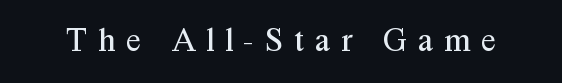
The font is comparable to plain body text, perhaps lighter. This rendering features lettering with no underline. The gaps between neighbouring characters are conspicuously large. The text was rendered using a seriffed face with decorative stroke endings. The letters advance in unequal steps, a hallmark of proportional type. These lines were composed using upright roman letters.
